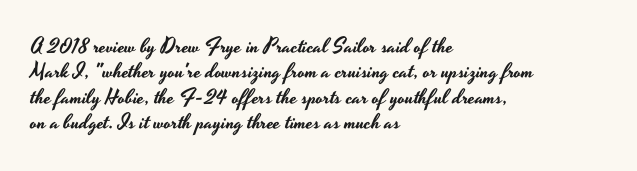
{"underline": "no", "align": "left", "line_spacing_ratio": 1.21, "letter_spacing": "normal", "letter_spacing_em": 0.0, "glyph_px": 21}
